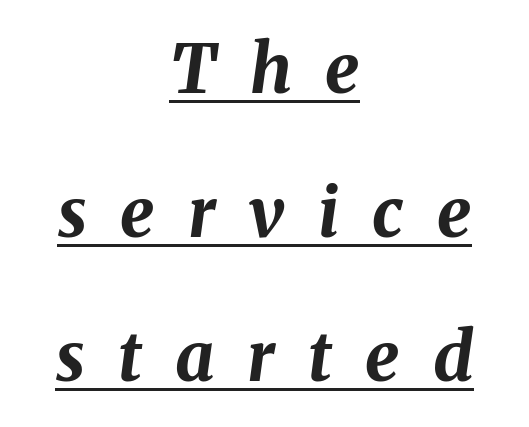
Q: Is the text bold? A: Yes.
Q: Is the text italic (slanted)? A: Yes, it leans right by about 8 degrees.
Q: Is the text underlined? A: Yes.
Q: How is the paragraph aligned? A: Centered.
Q: Is the spacing between letters normal or unusually wide? A: Unusually wide.
Q: Is the spacing between lines tight, normal or loose? A: Loose.
Q: Width (condensed, normal, or wide)? A: Normal.
Q: Stroke contrast? A: Medium.
Q: x-height? A: Medium.
Q: Monospaced? A: No.
